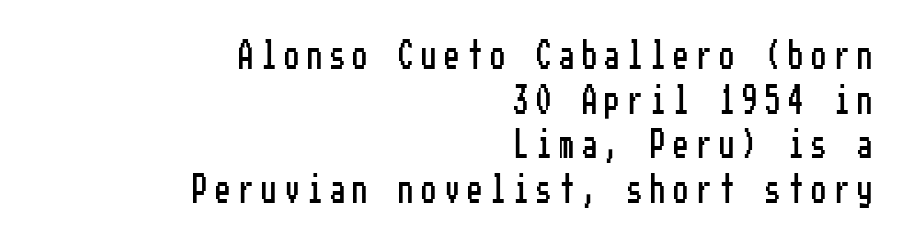
Classification — sans serif. This sample uses an upright cut, with every glyph sitting square on the baseline. Short note: letters widely spaced. This sample is right-justified, so line beginnings fall wherever the words allow.
